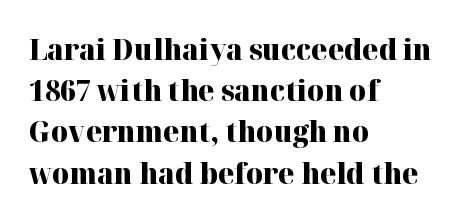
Q: Is the text bold? A: Yes.
Q: Is the text italic (slanted)? A: No, it is upright.
Q: Is the typeface a serif or a sans-serif typeface? A: Serif.
Q: Is the text underlined? A: No.
Q: How is the paragraph aligned? A: Left-aligned.
Q: Is the spacing between letters normal or unusually wide? A: Normal.
Q: Is the spacing between lines tight, normal or loose? A: Normal.
Q: Width (condensed, normal, or wide)? A: Normal.
Q: Stroke contrast? A: High.
Q: x-height? A: Medium.
Q: Monospaced? A: No.
